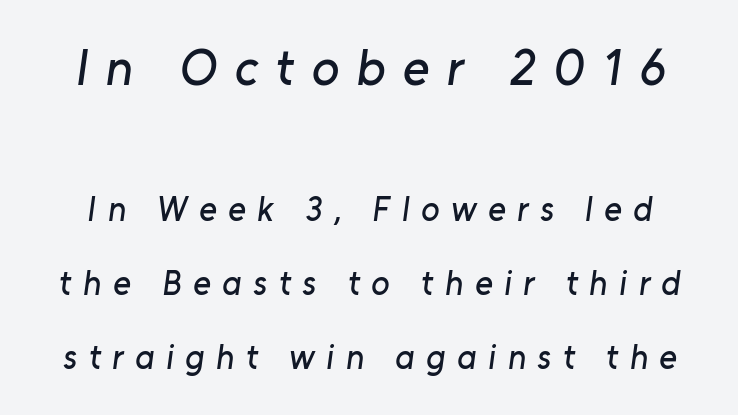
{"serif": "no", "width": "normal", "stroke_contrast": "low", "x_height": "medium", "monospaced": "no", "underline": "no", "line_spacing": "loose", "line_spacing_ratio": 2.18, "letter_spacing": "wide", "letter_spacing_em": 0.34, "larger_block": "first", "size_ratio": 1.5, "glyph_px": 51}
